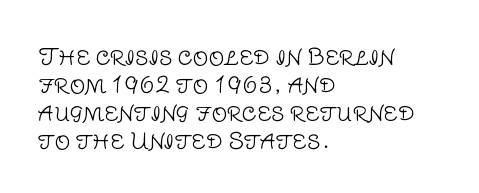
Q: Is the text bold? A: No.
Q: Is the text italic (slanted)? A: Yes.
Q: Is the text underlined? A: No.
Q: How is the paragraph aligned? A: Left-aligned.
Q: Is the spacing between letters normal or unusually wide? A: Normal.
Q: Is the spacing between lines tight, normal or loose? A: Normal.
